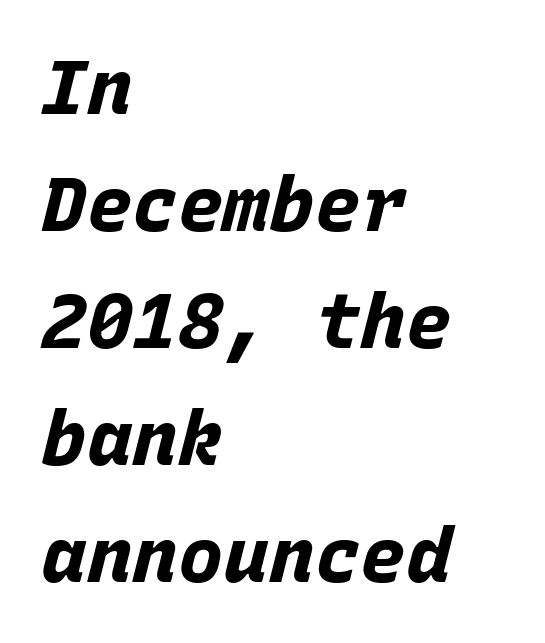
{"italic": "yes", "lean": "right", "slant_degrees": 15, "bold": "yes", "weight": "bold", "width": "normal", "stroke_contrast": "low", "x_height": "large", "monospaced": "yes", "underline": "no", "align": "left", "line_spacing": "normal", "line_spacing_ratio": 1.54, "letter_spacing": "normal", "letter_spacing_em": 0.0, "glyph_px": 76}
